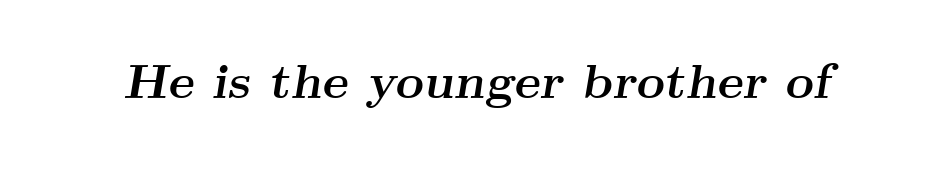
{"serif": "yes", "italic": "yes", "lean": "right", "slant_degrees": 9, "bold": "yes", "weight": "semibold", "width": "wide", "stroke_contrast": "medium", "x_height": "small", "monospaced": "no", "underline": "no", "letter_spacing": "normal", "letter_spacing_em": 0.0, "glyph_px": 49}
